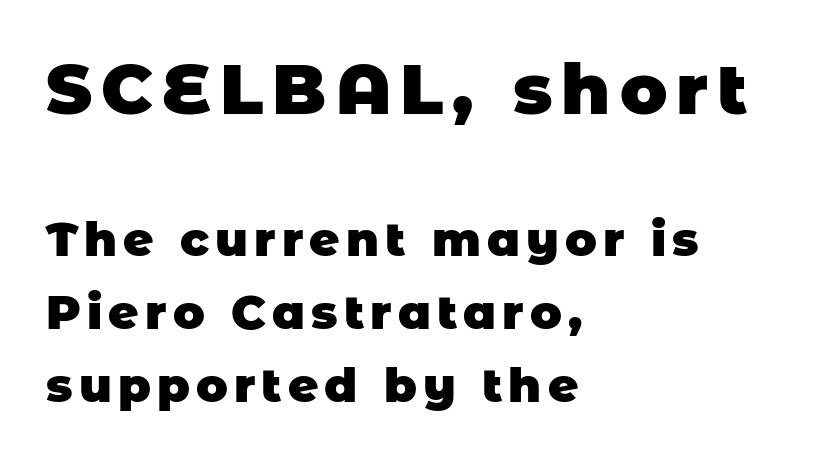
Regarding serifs, this sample does without them. Rule under the text: the space is simply empty. Stroke thickness is high; the sample reads as a true bold. Which margin do the lines hug? The left one — the right edge is uneven. Whoever set this chose a conventional vertical rhythm. Each letter keeps its own natural width here, so spacing adapts to shape.
